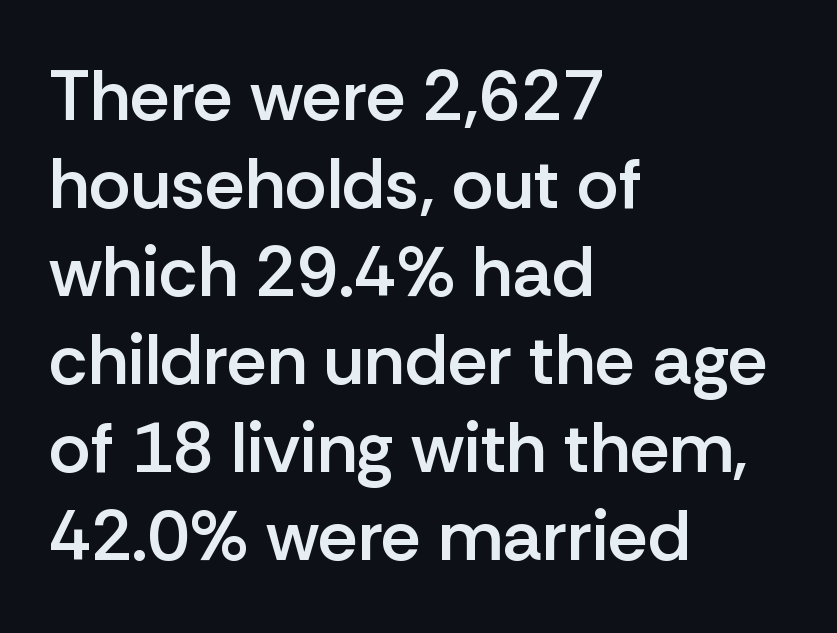
{"serif": "no", "italic": "no", "bold": "semi", "weight": "semibold", "width": "normal", "stroke_contrast": "low", "x_height": "medium", "monospaced": "no", "underline": "no", "align": "left", "line_spacing_ratio": 1.24, "letter_spacing": "normal", "letter_spacing_em": 0.0, "glyph_px": 71}
